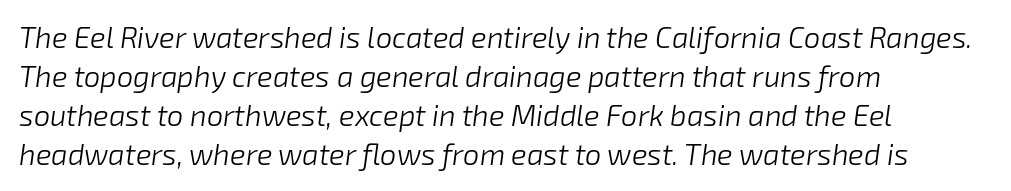
The image shows 29 px light type, italic (leaning right); set left-aligned, normal line spacing (1.35x), normal letter spacing, not underlined; low stroke contrast and a medium x-height.
